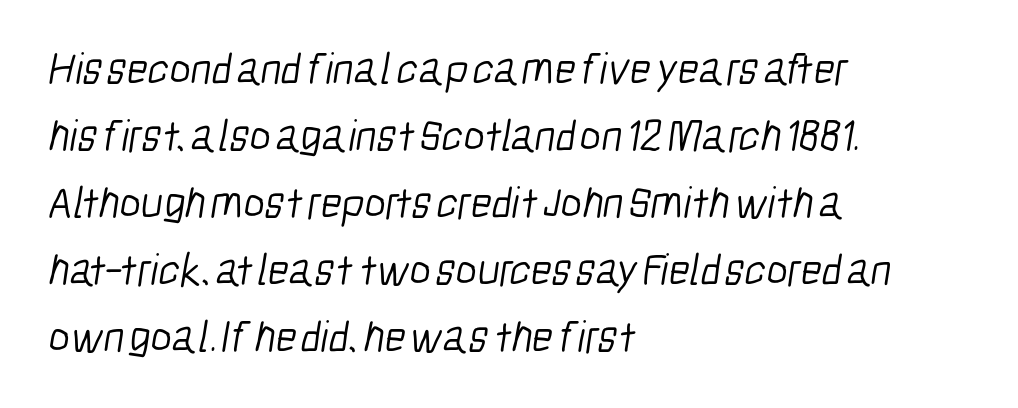
The typeface chosen for these lines omits serifs. The rendering uses natural spacing where letterforms have individual widths. The gap between lines stays unmarked. Stem width sits at or under what a default text font uses. Compared with a centered layout, this one pins lines to the left instead.
